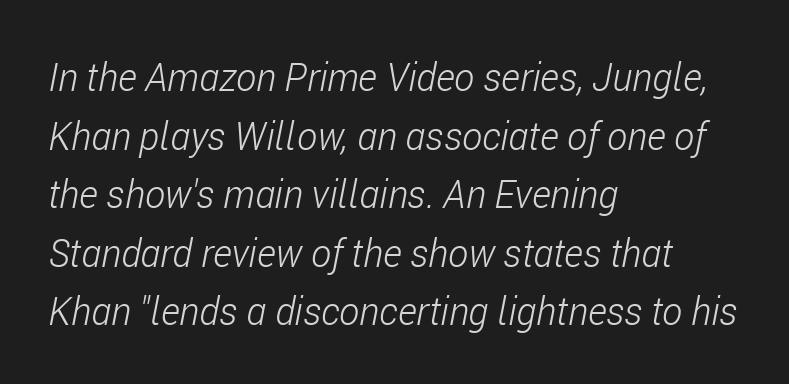
This is oblique type, the kind used for emphasis or titles. Is the stroke heavy? The answer is a plain regular-or-lighter. Vertical spacing — default. Does extra space separate the letters? No, they use regular spacing.
